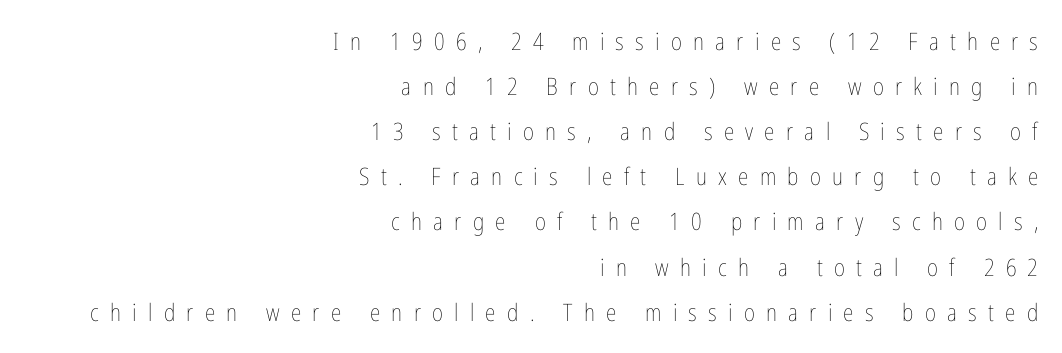
{"italic": "no", "bold": "no", "underline": "no", "align": "right", "line_spacing_ratio": 1.88, "letter_spacing": "wide", "letter_spacing_em": 0.47, "glyph_px": 24}
